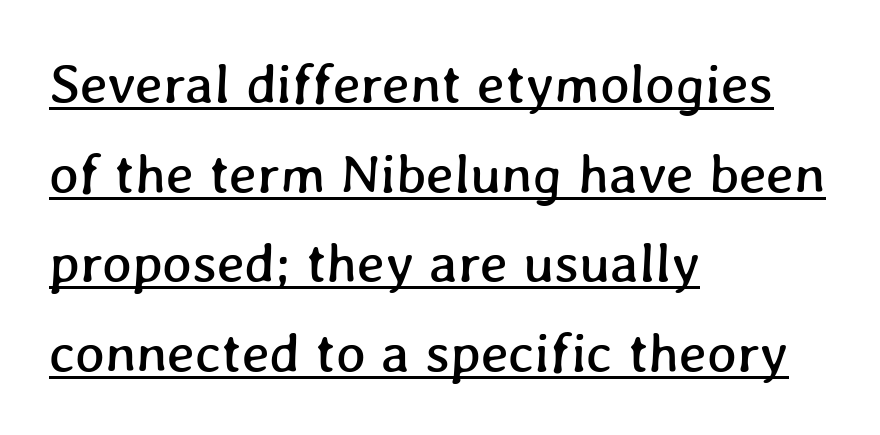
{"width": "normal", "stroke_contrast": "low", "x_height": "medium", "monospaced": "no", "underline": "yes", "align": "left", "line_spacing": "normal", "line_spacing_ratio": 1.6, "letter_spacing": "normal", "letter_spacing_em": 0.0, "glyph_px": 56}
